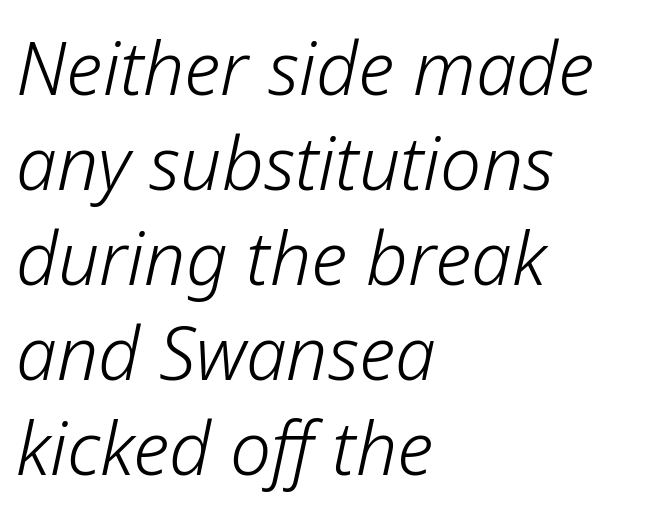
Q: Is the text bold? A: No.
Q: Is the text italic (slanted)? A: Yes, it leans right by about 12 degrees.
Q: Is the text underlined? A: No.
Q: How is the paragraph aligned? A: Left-aligned.
Q: Is the spacing between letters normal or unusually wide? A: Normal.
Q: Is the spacing between lines tight, normal or loose? A: Normal.
Q: Width (condensed, normal, or wide)? A: Normal.
Q: Stroke contrast? A: Low.
Q: x-height? A: Medium.
Q: Monospaced? A: No.
